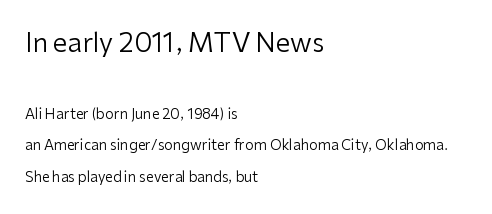
Reading top to bottom, the characters get smaller at the block break. The rendering anchors every line to the left-hand side. This is not heavy type; no bold has been used. Has an underline been added? It has not. Tracking value appears to be zero — textbook default spacing. If you drew a line through each stem, it would be perfectly vertical.
